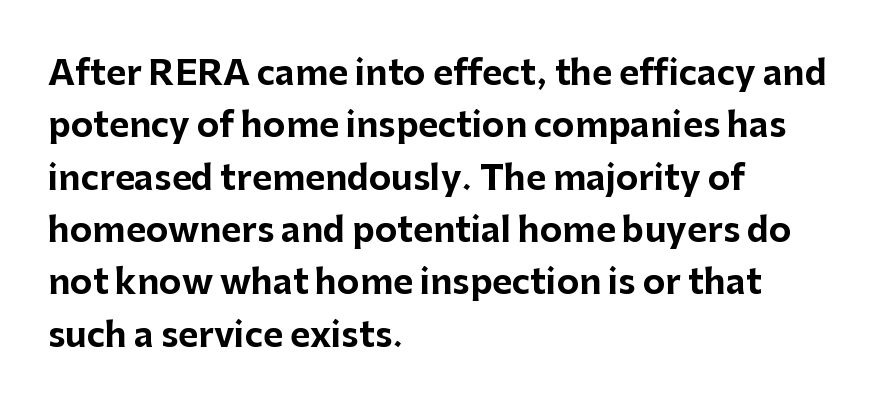
Q: Is the text bold? A: Yes.
Q: Is the text italic (slanted)? A: No, it is upright.
Q: Is the typeface a serif or a sans-serif typeface? A: Sans-serif.
Q: Is the text underlined? A: No.
Q: How is the paragraph aligned? A: Left-aligned.
Q: Is the spacing between letters normal or unusually wide? A: Normal.
Q: Is the spacing between lines tight, normal or loose? A: Normal.
Q: Width (condensed, normal, or wide)? A: Normal.
Q: Stroke contrast? A: Low.
Q: x-height? A: Medium.
Q: Monospaced? A: No.
